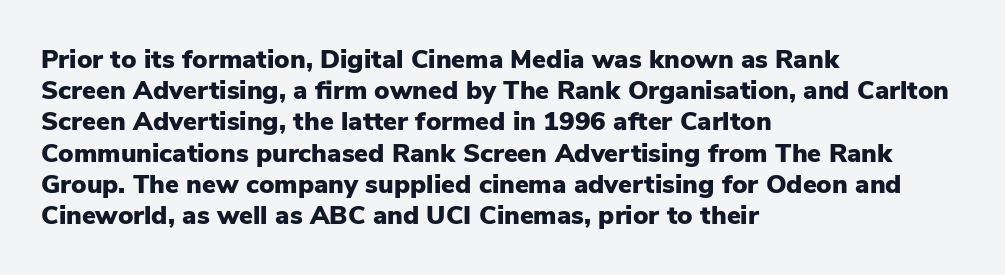
The image shows 26 px bold type, upright; set left-aligned, line spacing 1.2x, normal letter spacing, not underlined.
